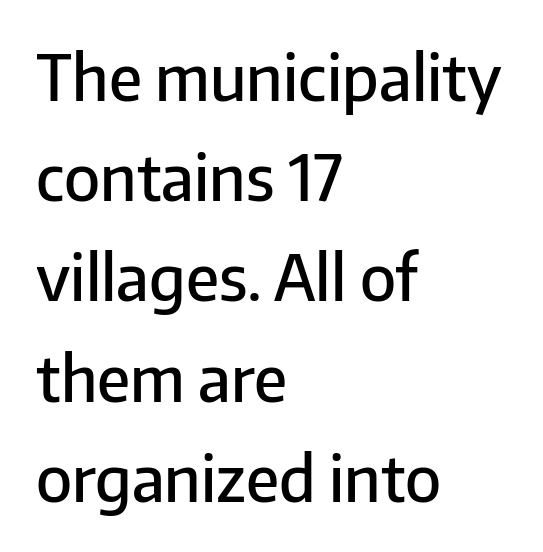
Q: Is the text bold? A: Semi-bold.
Q: Is the text italic (slanted)? A: No, it is upright.
Q: Is the typeface a serif or a sans-serif typeface? A: Sans-serif.
Q: Is the text underlined? A: No.
Q: How is the paragraph aligned? A: Left-aligned.
Q: Is the spacing between letters normal or unusually wide? A: Normal.
Q: Is the spacing between lines tight, normal or loose? A: Normal.
Q: Width (condensed, normal, or wide)? A: Normal.
Q: Stroke contrast? A: Low.
Q: x-height? A: Medium.
Q: Monospaced? A: No.
